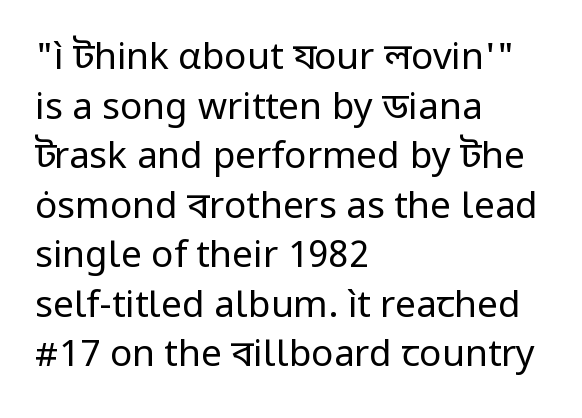
{"serif": "no", "italic": "no", "bold": "no", "weight": "regular", "width": "normal", "stroke_contrast": "low", "x_height": "medium", "monospaced": "no", "underline": "no", "align": "left", "line_spacing": "normal", "line_spacing_ratio": 1.34, "letter_spacing": "normal", "letter_spacing_em": 0.0, "glyph_px": 37}
